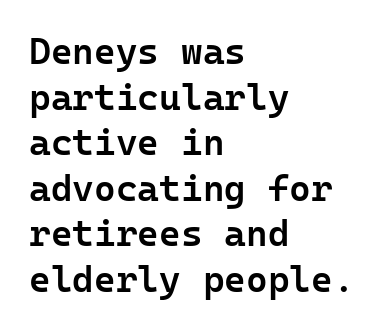
The image shows 37 px semibold sans-serif type, upright; set left-aligned, line spacing 1.23x, normal letter spacing, not underlined; low stroke contrast and a medium x-height.
